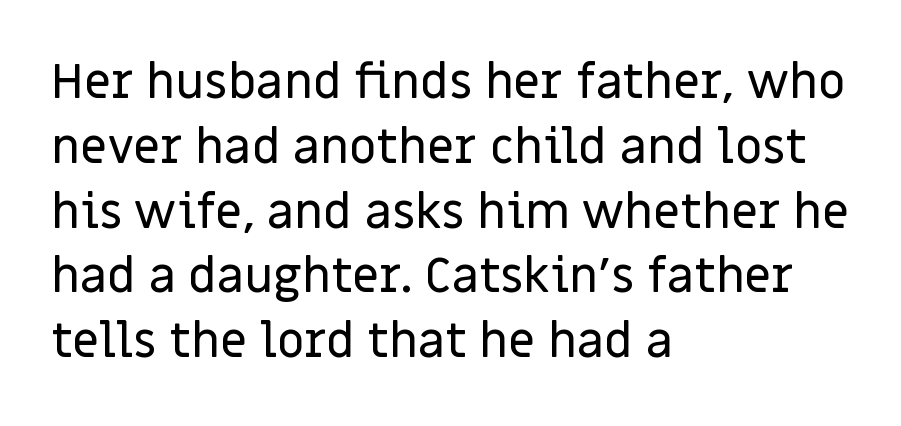
{"serif": "no", "italic": "no", "width": "normal", "stroke_contrast": "low", "x_height": "large", "monospaced": "no", "underline": "no", "align": "left", "line_spacing": "normal", "line_spacing_ratio": 1.35, "letter_spacing": "normal", "letter_spacing_em": 0.0, "glyph_px": 48}
